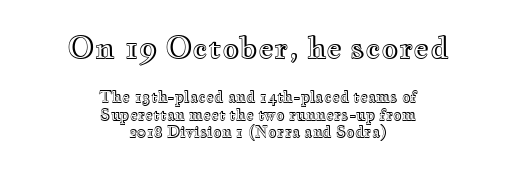
Q: Is the text italic (slanted)? A: No, it is upright.
Q: Is the text underlined? A: No.
Q: How is the paragraph aligned? A: Centered.
Q: Is the spacing between letters normal or unusually wide? A: Normal.
Q: Which block of text is set in a larger size, the first (top) or the second (bottom)? A: The first (top) one.
Q: Width (condensed, normal, or wide)? A: Wide.
Q: x-height? A: Small.
Q: Monospaced? A: No.
